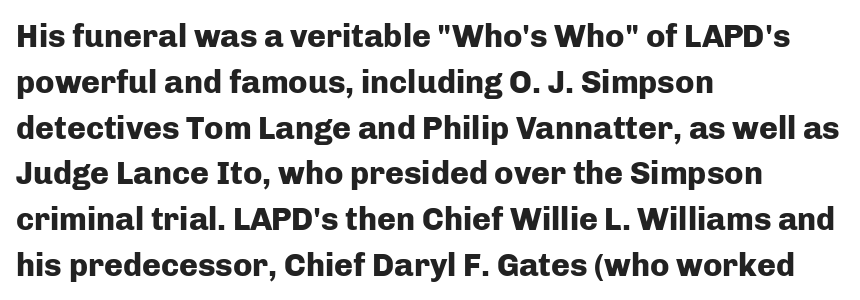
{"serif": "no", "italic": "no", "bold": "yes", "weight": "heavy", "width": "normal", "stroke_contrast": "low", "x_height": "medium", "monospaced": "no", "underline": "no", "align": "left", "line_spacing": "normal", "line_spacing_ratio": 1.43, "letter_spacing": "normal", "letter_spacing_em": 0.0, "glyph_px": 32}
